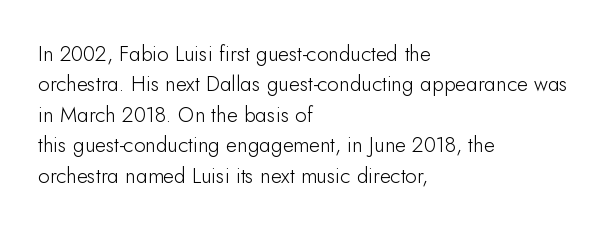
The image shows 21 px text type, upright; set left-aligned, normal line spacing (1.45x), normal letter spacing, not underlined.
